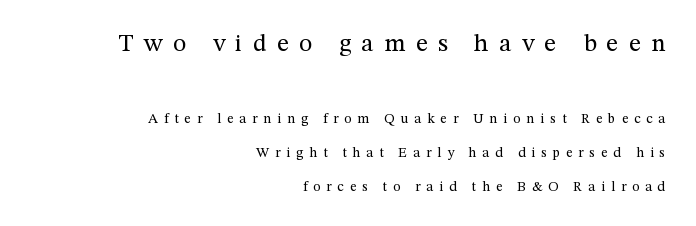
Layout note: lines flush right. The axis of the letterforms is exactly vertical. Typesetter's note — upper block bumped up in size, lower block left smaller. Bare-footed words on every line. Line spacing here is loose.
